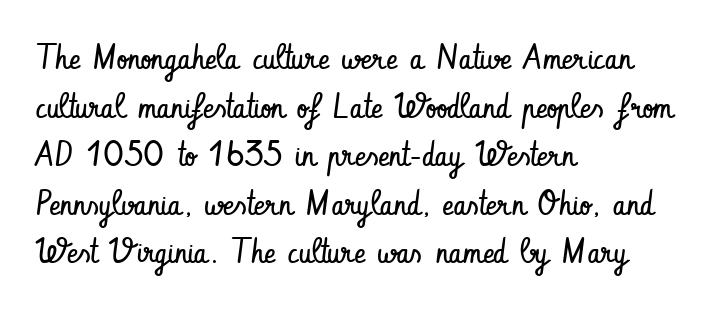
{"serif": "no", "italic": "no", "bold": "no", "weight": "regular", "width": "condensed", "stroke_contrast": "low", "x_height": "small", "monospaced": "no", "underline": "no", "align": "left", "line_spacing": "normal", "line_spacing_ratio": 1.43, "letter_spacing": "normal", "letter_spacing_em": 0.0, "glyph_px": 34}
